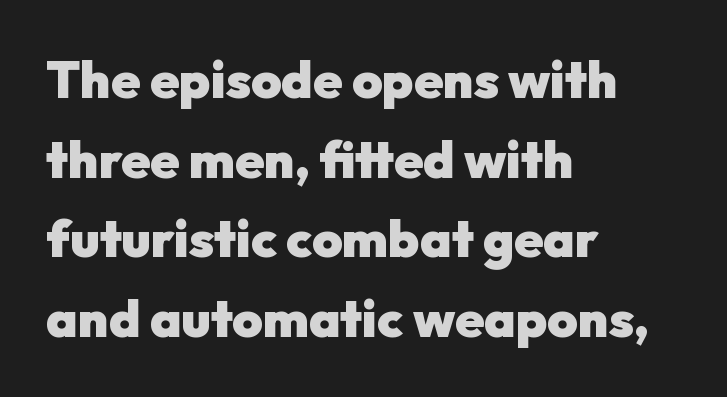
Where is the straight margin? On the left. These lines are rendered in a variable-pitch font. How would I describe the line gaps? Plain and ordinary. Quick note: not italic, upright. The letters are bold, with thick, heavy strokes. Type without underlining.
